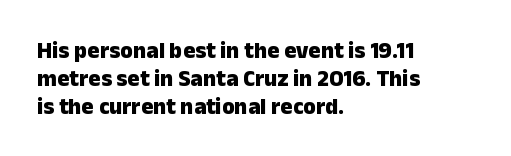
Short and long lines alike share a common starting point at left. Unlike italic type, these characters show no tilt at all. The passage shown is emphatically bold. The face used here is rendered with its standard letterfit. The space beneath each line is pristine and unruled.
